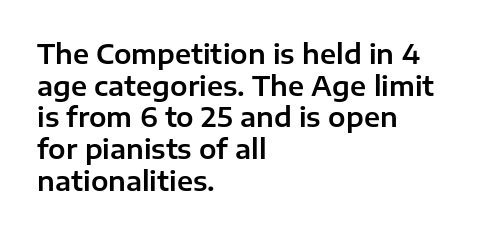
The image shows 26 px text type, upright; set left-aligned, line spacing 1.22x, normal letter spacing, not underlined.
